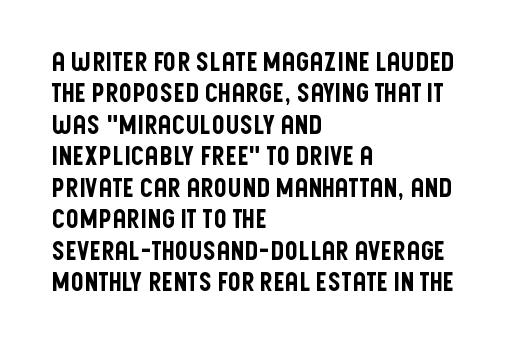
Tracking value appears to be zero — textbook default spacing. Rendered with straight, roman letterforms. Short and long lines alike share a common starting point at left. A bare baseline throughout the passage.
